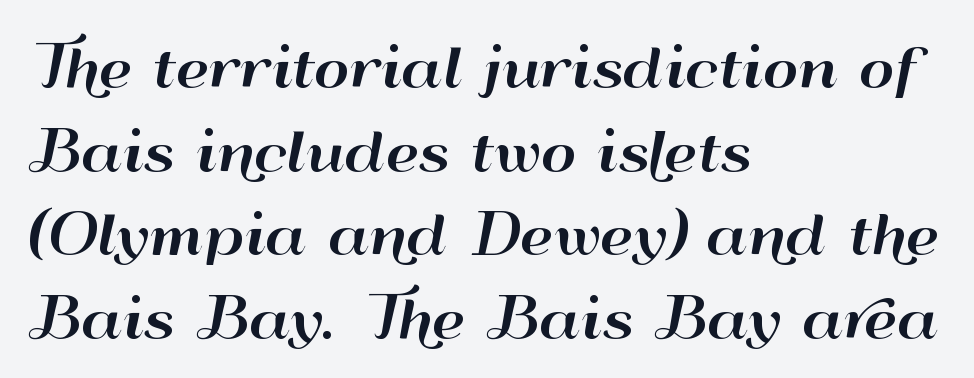
Q: Is the text italic (slanted)? A: Yes.
Q: Is the typeface a serif or a sans-serif typeface? A: Sans-serif.
Q: Is the text underlined? A: No.
Q: How is the paragraph aligned? A: Left-aligned.
Q: Is the spacing between letters normal or unusually wide? A: Normal.
Q: Is the spacing between lines tight, normal or loose? A: Normal.
Q: Width (condensed, normal, or wide)? A: Wide.
Q: Stroke contrast? A: High.
Q: x-height? A: Small.
Q: Monospaced? A: No.
